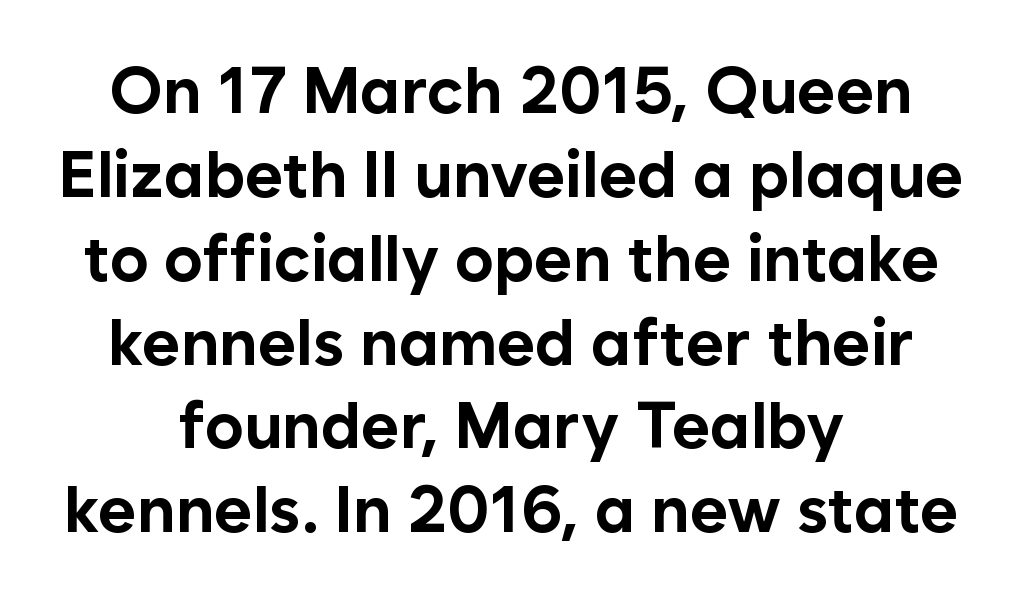
Q: Is the text bold? A: Yes.
Q: Is the text italic (slanted)? A: No, it is upright.
Q: Is the typeface a serif or a sans-serif typeface? A: Sans-serif.
Q: Is the text underlined? A: No.
Q: How is the paragraph aligned? A: Centered.
Q: Is the spacing between letters normal or unusually wide? A: Normal.
Q: Is the spacing between lines tight, normal or loose? A: Normal.
Q: Width (condensed, normal, or wide)? A: Normal.
Q: Stroke contrast? A: Low.
Q: x-height? A: Medium.
Q: Monospaced? A: No.
